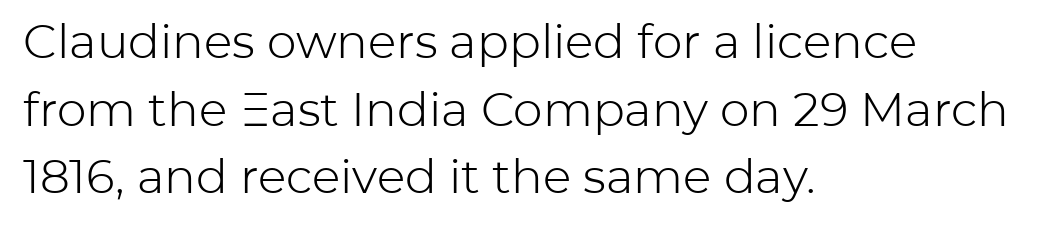
Q: Is the text bold? A: No.
Q: Is the text italic (slanted)? A: No, it is upright.
Q: Is the typeface a serif or a sans-serif typeface? A: Sans-serif.
Q: Is the text underlined? A: No.
Q: How is the paragraph aligned? A: Left-aligned.
Q: Is the spacing between letters normal or unusually wide? A: Normal.
Q: Is the spacing between lines tight, normal or loose? A: Normal.
Q: Width (condensed, normal, or wide)? A: Normal.
Q: Stroke contrast? A: Low.
Q: x-height? A: Medium.
Q: Monospaced? A: No.
